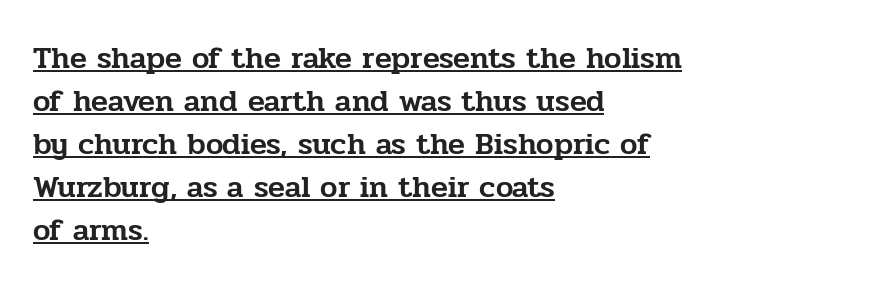
The image shows 31 px serif type, upright; set left-aligned, normal line spacing (1.39x), normal letter spacing, underlined; low stroke contrast and a medium x-height.
